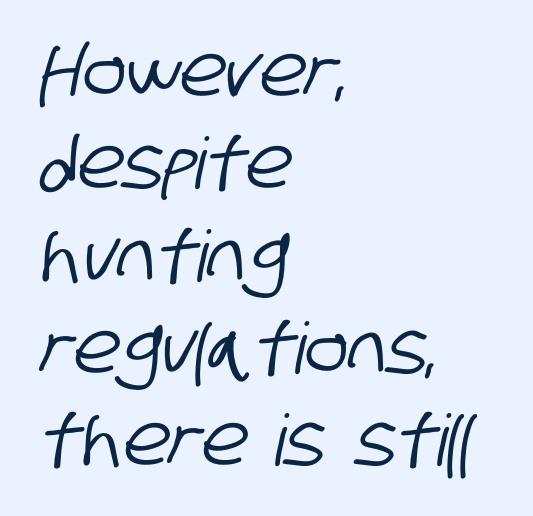
{"serif": "no", "width": "condensed", "stroke_contrast": "low", "x_height": "large", "monospaced": "no", "underline": "no", "align": "left", "line_spacing": "normal", "line_spacing_ratio": 1.3, "letter_spacing": "normal", "letter_spacing_em": 0.0, "glyph_px": 71}
